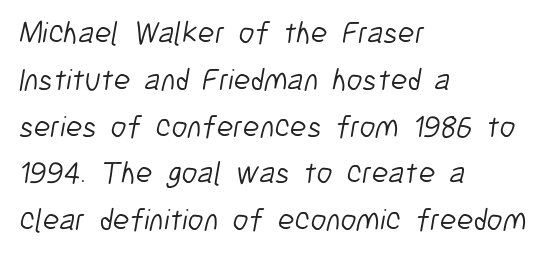
Q: Is the text bold? A: No.
Q: Is the typeface a serif or a sans-serif typeface? A: Sans-serif.
Q: Is the text underlined? A: No.
Q: How is the paragraph aligned? A: Left-aligned.
Q: Is the spacing between letters normal or unusually wide? A: Normal.
Q: Is the spacing between lines tight, normal or loose? A: Normal.
Q: Width (condensed, normal, or wide)? A: Condensed.
Q: Stroke contrast? A: Low.
Q: x-height? A: Medium.
Q: Monospaced? A: No.
